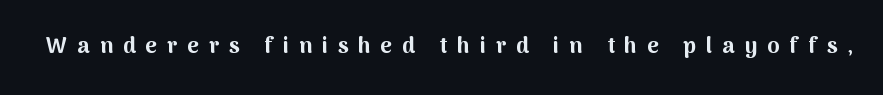
The strip under each line holds only bare page. A typesetter would mark this as roman, not italic. Each word looks stretched out because of the extra space between its letters. These words are printed bold, with thick strokes throughout.
